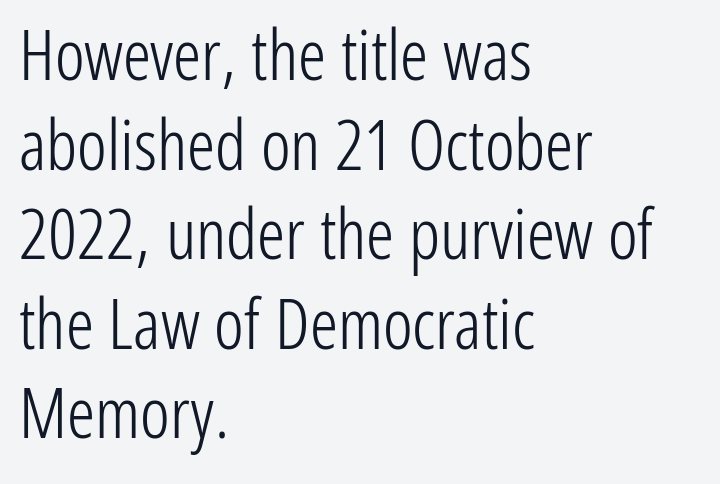
The image shows 70 px light, condensed sans-serif type, upright; set left-aligned, normal line spacing (1.28x), normal letter spacing, not underlined; low stroke contrast and a medium x-height.
